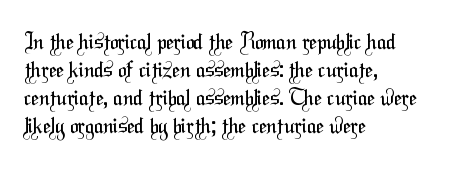
The image shows 22 px text type; set left-aligned, normal line spacing (1.28x), normal letter spacing, not underlined.
